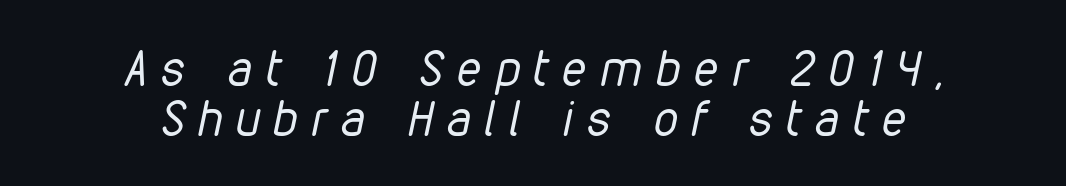
The image shows 48 px regular-weight, condensed type, italic (leaning right); set centered, tight line spacing (1.04x), unusually wide letter spacing (+0.29 em), not underlined; low stroke contrast and a medium x-height.
